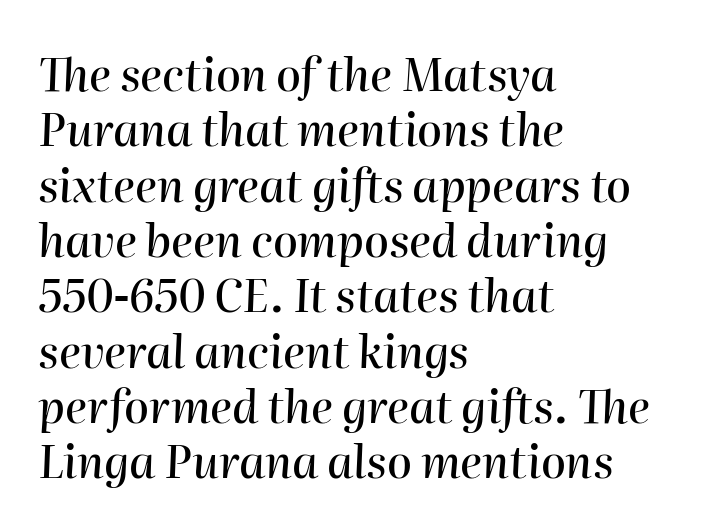
Q: Is the text italic (slanted)? A: Yes, it leans right by about 2 degrees.
Q: Is the text underlined? A: No.
Q: How is the paragraph aligned? A: Left-aligned.
Q: Is the spacing between letters normal or unusually wide? A: Normal.
Q: Width (condensed, normal, or wide)? A: Normal.
Q: Stroke contrast? A: High.
Q: x-height? A: Medium.
Q: Monospaced? A: No.
